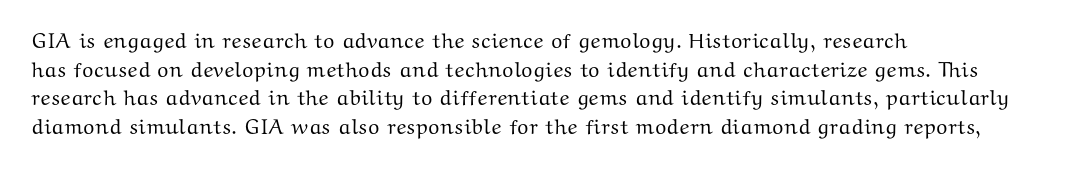
The image shows 21 px text type, upright; set left-aligned, normal line spacing (1.36x), normal letter spacing, not underlined.
